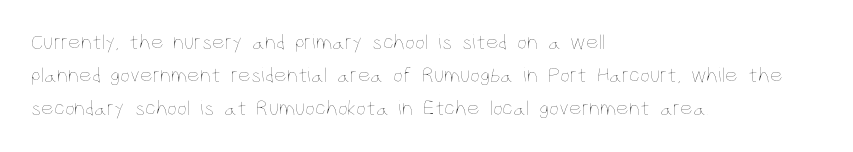
Q: Is the text bold? A: No.
Q: Is the text italic (slanted)? A: No, it is upright.
Q: Is the text underlined? A: No.
Q: How is the paragraph aligned? A: Left-aligned.
Q: Is the spacing between letters normal or unusually wide? A: Normal.
Q: Is the spacing between lines tight, normal or loose? A: Normal.
